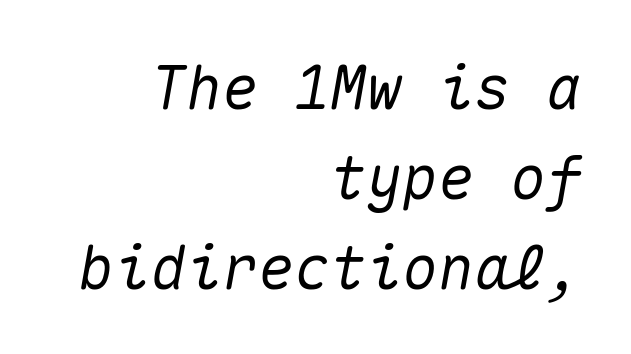
{"italic": "yes", "lean": "right", "slant_degrees": 10, "width": "normal", "stroke_contrast": "medium", "x_height": "medium", "monospaced": "yes", "underline": "no", "align": "right", "line_spacing": "normal", "line_spacing_ratio": 1.5, "letter_spacing": "normal", "letter_spacing_em": 0.0, "glyph_px": 60}
